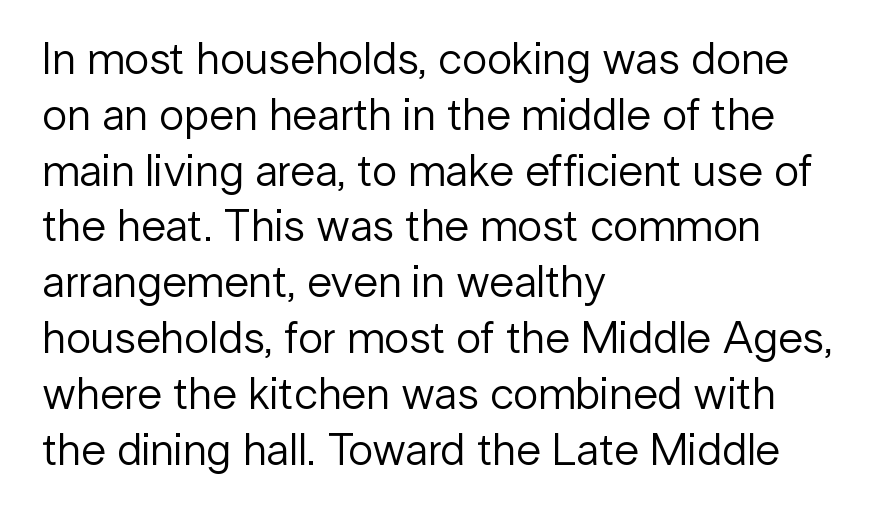
The image shows 45 px regular-weight sans-serif type, upright; set left-aligned, line spacing 1.24x, normal letter spacing, not underlined; low stroke contrast and a medium x-height.
